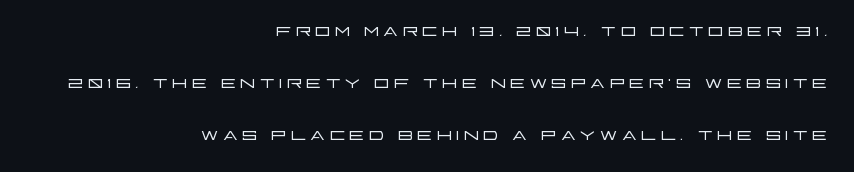
The image shows 25 px text type, upright; set right-aligned, loose line spacing (2.08x), not underlined.
